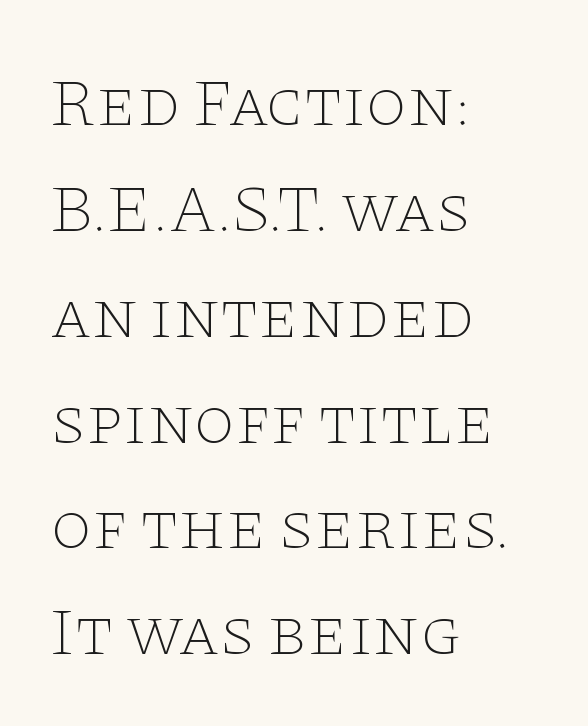
The image shows 67 px thin, wide serif type, upright; set left-aligned, normal line spacing (1.58x), normal letter spacing, not underlined; low stroke contrast and a large x-height.
